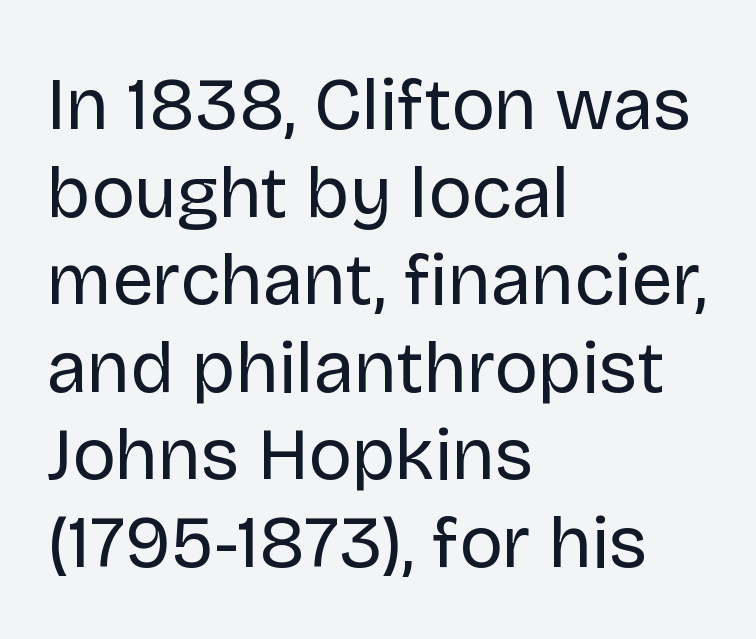
{"serif": "no", "italic": "no", "bold": "no", "weight": "regular", "width": "normal", "stroke_contrast": "low", "x_height": "large", "monospaced": "no", "underline": "no", "align": "left", "line_spacing_ratio": 1.2, "letter_spacing": "normal", "letter_spacing_em": 0.0, "glyph_px": 73}
